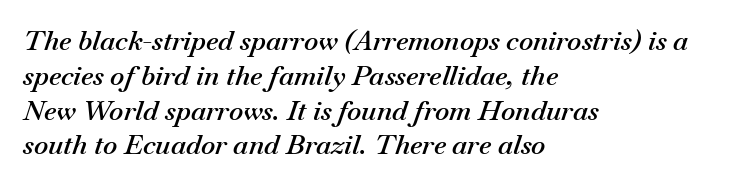
The image shows 27 px text type, italic (leaning right); set left-aligned, normal line spacing (1.29x), normal letter spacing, not underlined.
